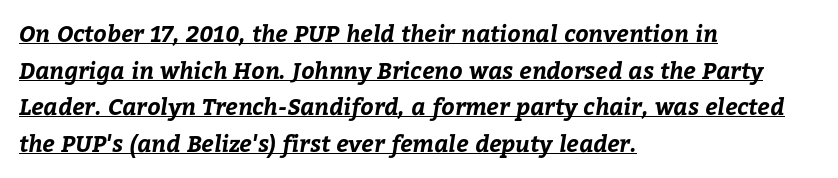
Q: Is the text bold? A: Yes.
Q: Is the text underlined? A: Yes.
Q: How is the paragraph aligned? A: Left-aligned.
Q: Is the spacing between letters normal or unusually wide? A: Normal.
Q: Is the spacing between lines tight, normal or loose? A: Normal.
